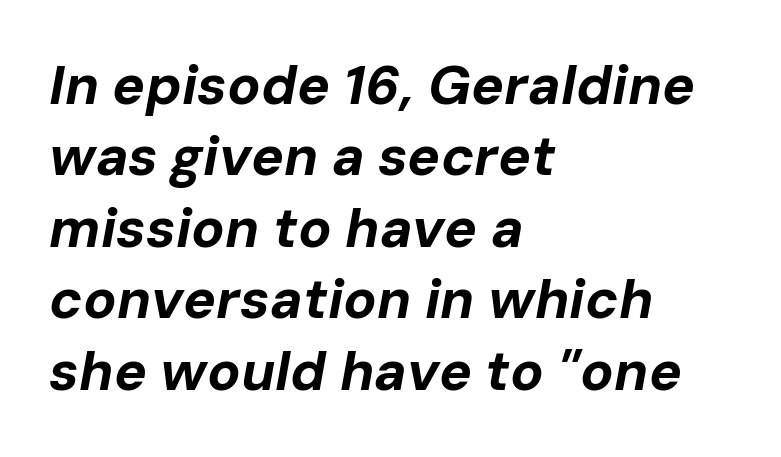
Q: Is the text bold? A: Yes.
Q: Is the text italic (slanted)? A: Yes, it leans right by about 10 degrees.
Q: Is the text underlined? A: No.
Q: How is the paragraph aligned? A: Left-aligned.
Q: Is the spacing between letters normal or unusually wide? A: Normal.
Q: Is the spacing between lines tight, normal or loose? A: Normal.
Q: Width (condensed, normal, or wide)? A: Normal.
Q: Stroke contrast? A: Low.
Q: x-height? A: Medium.
Q: Monospaced? A: No.
